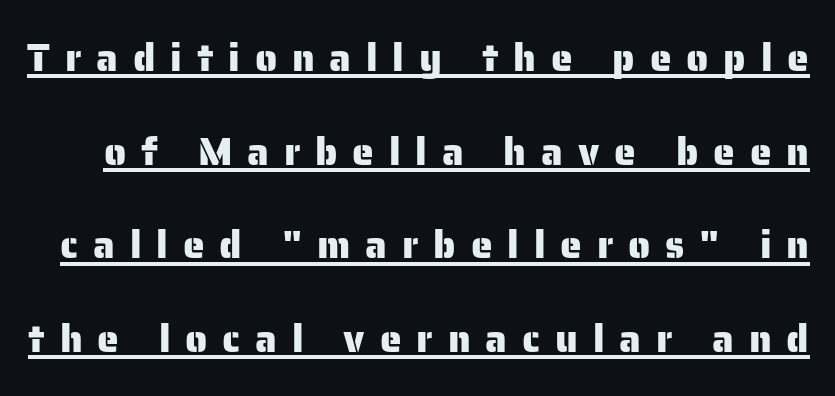
Q: Is the text italic (slanted)? A: No, it is upright.
Q: Is the typeface a serif or a sans-serif typeface? A: Sans-serif.
Q: Is the text underlined? A: Yes.
Q: Is the spacing between letters normal or unusually wide? A: Unusually wide.
Q: Is the spacing between lines tight, normal or loose? A: Loose.
Q: Width (condensed, normal, or wide)? A: Normal.
Q: Stroke contrast? A: Low.
Q: x-height? A: Medium.
Q: Monospaced? A: No.
